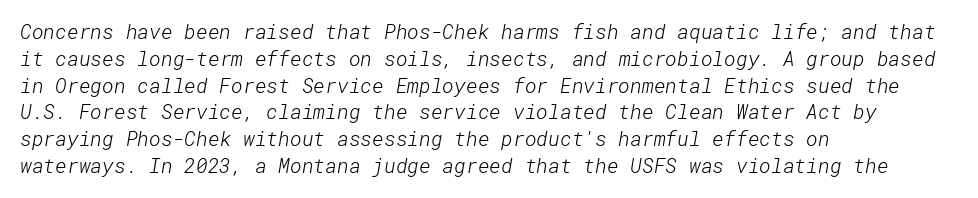
The image shows 20 px text type; set left-aligned, normal line spacing (1.34x), normal letter spacing, not underlined.
